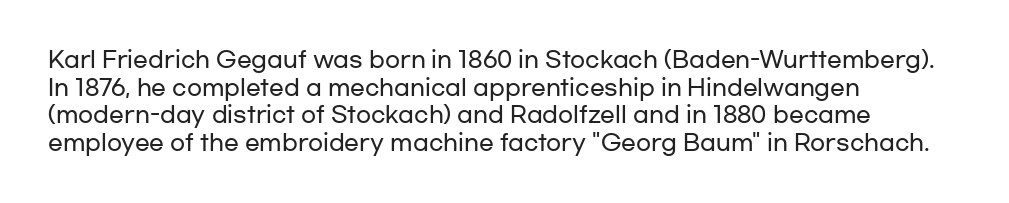
Q: Is the text italic (slanted)? A: No, it is upright.
Q: Is the text underlined? A: No.
Q: How is the paragraph aligned? A: Left-aligned.
Q: Is the spacing between letters normal or unusually wide? A: Normal.
Q: Is the spacing between lines tight, normal or loose? A: Normal.
